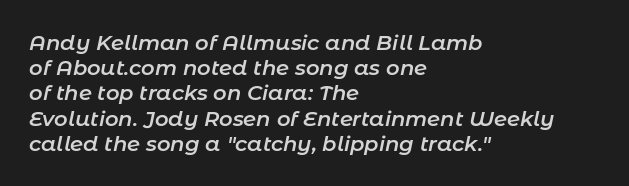
The image shows 21 px text type, italic (leaning right); set left-aligned, line spacing 1.2x, normal letter spacing, not underlined.
